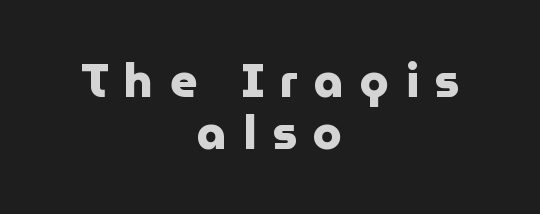
A typesetter would label this face a sans. Bold? Absolutely — the strokes are thick and heavy. What's the leading like? Squeezed, with rows nearly overlapping. Each line is balanced around a shared central axis. Letters rest on an invisible, unmarked baseline. The font's upright variant was chosen for this text.
